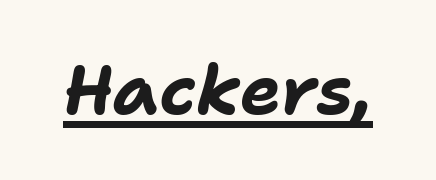
These lines were composed using italics. You could not count columns in this text — the font is proportionally spaced. Strokes here are thick enough to call this a true bold. You can see a thin bar hugging the bottom of the glyphs. Observe the ordinary spacing: letters are neighbours, not strangers.
